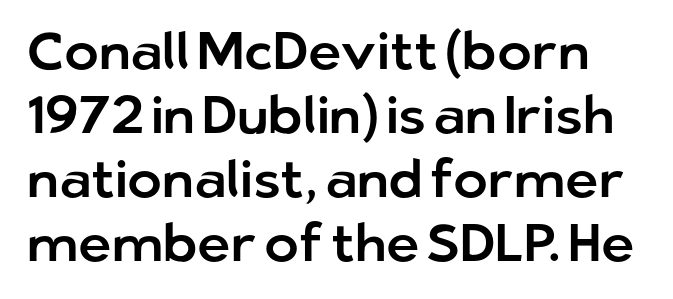
{"serif": "no", "italic": "no", "width": "normal", "stroke_contrast": "low", "x_height": "medium", "monospaced": "no", "underline": "no", "line_spacing_ratio": 1.23, "letter_spacing": "normal", "letter_spacing_em": 0.0, "glyph_px": 52}
